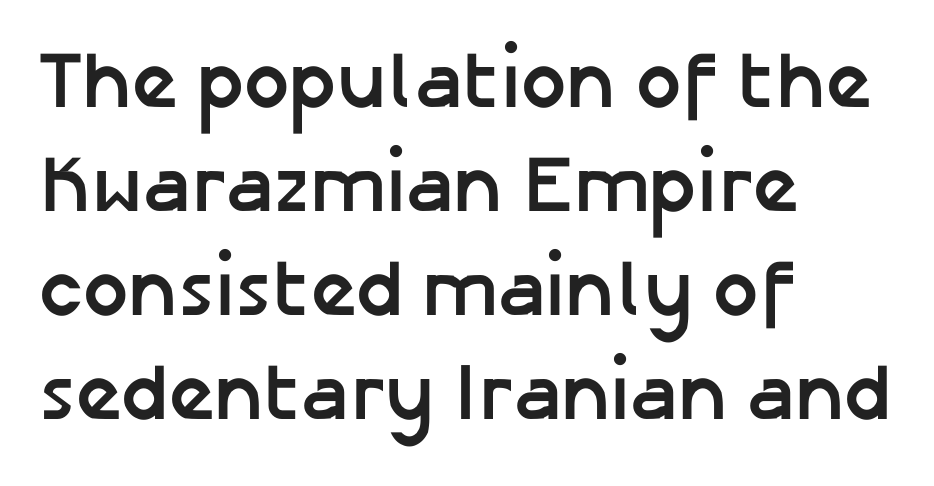
{"serif": "no", "italic": "no", "bold": "yes", "weight": "semibold", "width": "normal", "stroke_contrast": "low", "x_height": "medium", "monospaced": "no", "underline": "no", "align": "left", "line_spacing": "normal", "line_spacing_ratio": 1.3, "letter_spacing": "normal", "letter_spacing_em": 0.0, "glyph_px": 80}
